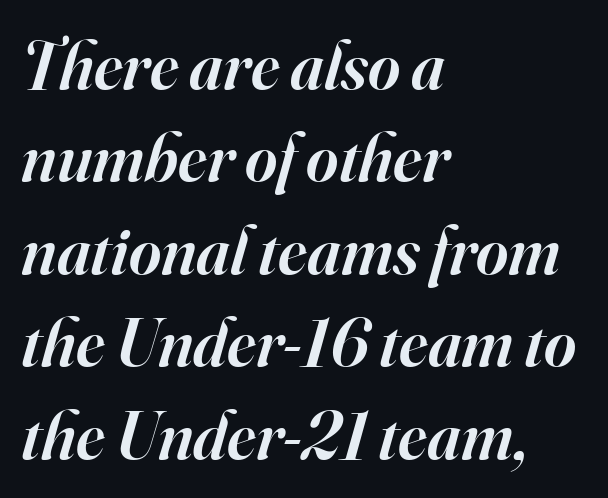
Whoever set this chose a conventional vertical rhythm. Look at the tracking — it's just the regular setting, nothing added. Would a proofreader flag this as italicized? Yes. Beneath every word, the page is bare. One-word summary of the alignment: left. Note: serifs present on the glyphs.
